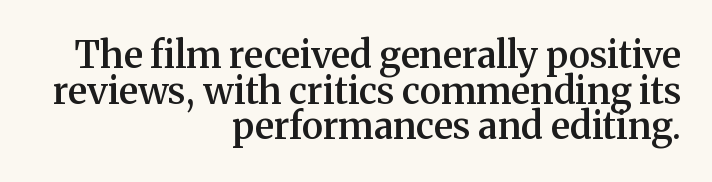
Q: Is the text bold? A: Semi-bold.
Q: Is the text italic (slanted)? A: No, it is upright.
Q: Is the typeface a serif or a sans-serif typeface? A: Serif.
Q: Is the text underlined? A: No.
Q: How is the paragraph aligned? A: Right-aligned.
Q: Is the spacing between letters normal or unusually wide? A: Normal.
Q: Is the spacing between lines tight, normal or loose? A: Tight.
Q: Width (condensed, normal, or wide)? A: Normal.
Q: Stroke contrast? A: Medium.
Q: x-height? A: Medium.
Q: Monospaced? A: No.
